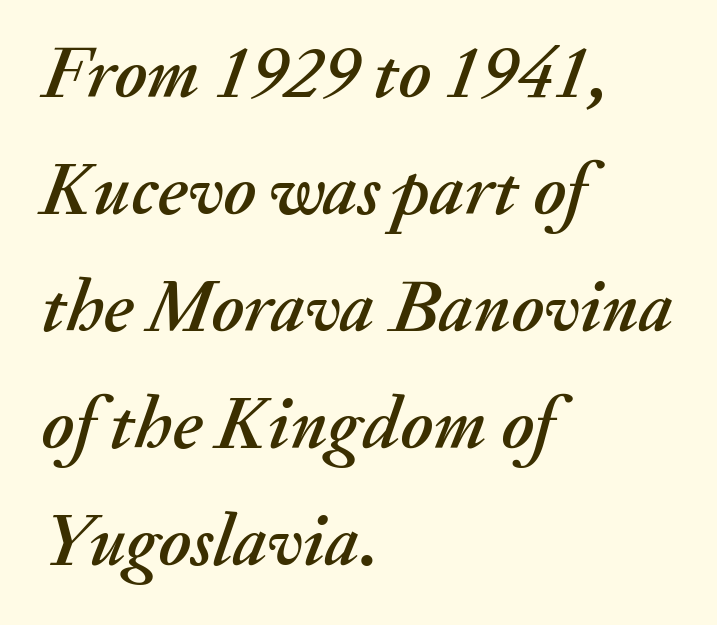
The image shows 74 px text type, italic (leaning right); set left-aligned, normal line spacing (1.58x), normal letter spacing, not underlined; medium stroke contrast and a small x-height.
